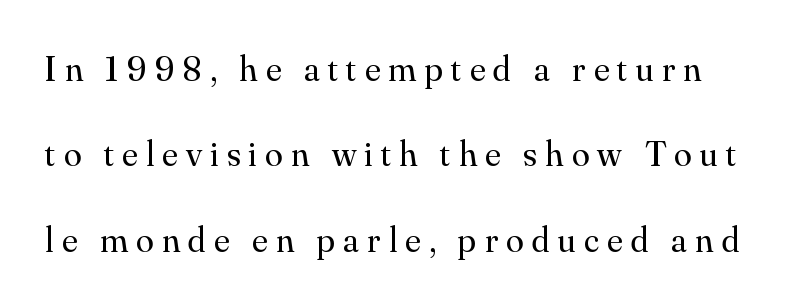
Q: Is the text bold? A: No.
Q: Is the text italic (slanted)? A: No, it is upright.
Q: Is the typeface a serif or a sans-serif typeface? A: Serif.
Q: Is the text underlined? A: No.
Q: Is the spacing between letters normal or unusually wide? A: Unusually wide.
Q: Is the spacing between lines tight, normal or loose? A: Loose.
Q: Width (condensed, normal, or wide)? A: Normal.
Q: Stroke contrast? A: Medium.
Q: x-height? A: Small.
Q: Monospaced? A: No.
